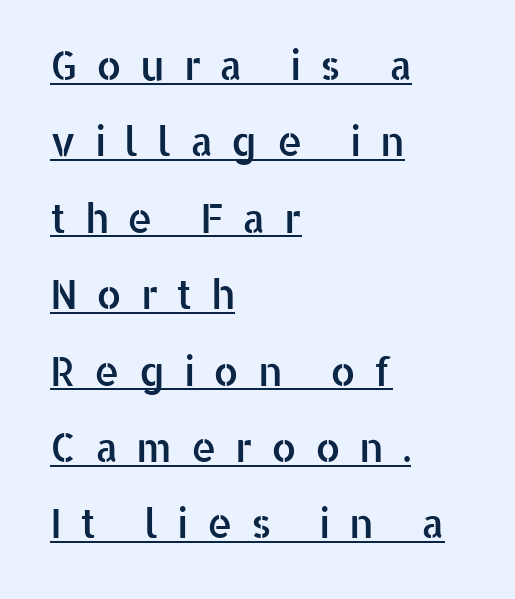
The lines are quadded left. Emphasis is given by a line drawn under the lettering. A roman cut, with each character standing at attention. Does the leading feel generous? Absolutely, it's lavish.
